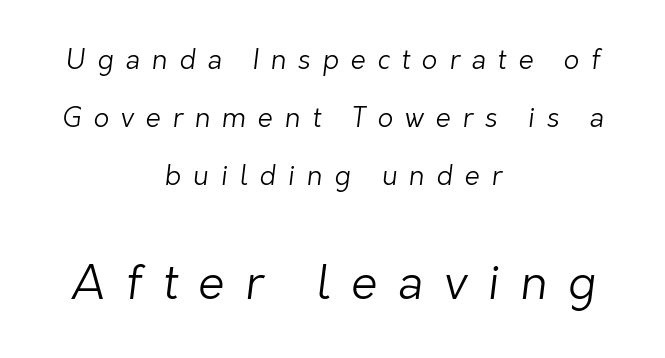
{"serif": "no", "bold": "no", "weight": "light", "width": "normal", "stroke_contrast": "low", "x_height": "medium", "monospaced": "no", "underline": "no", "align": "center", "line_spacing": "loose", "line_spacing_ratio": 2.15, "letter_spacing": "wide", "letter_spacing_em": 0.44, "larger_block": "second", "size_ratio": 1.74, "glyph_px": 47}
